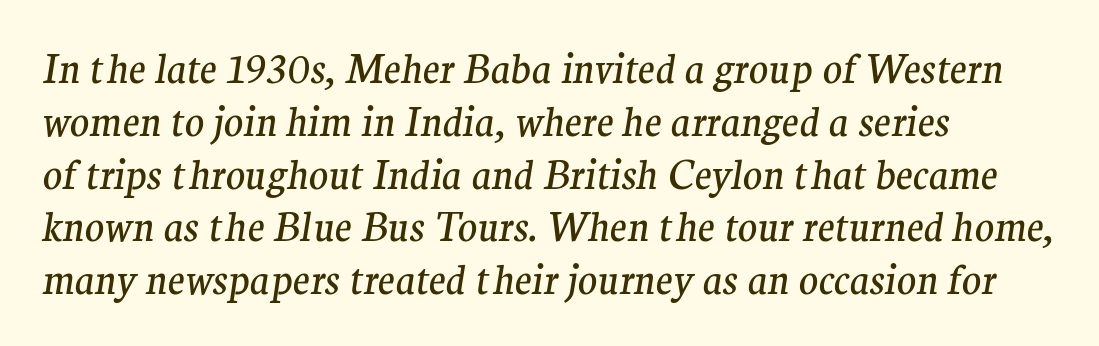
The image shows 40 px regular-weight serif type, italic (leaning right); set left-aligned, normal line spacing (1.32x), normal letter spacing, not underlined; medium stroke contrast and a medium x-height.
